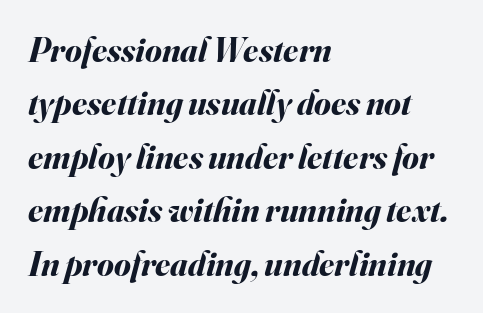
The image shows 34 px bold type, italic (leaning right); set left-aligned, normal line spacing (1.57x), normal letter spacing, not underlined; medium stroke contrast and a small x-height.
